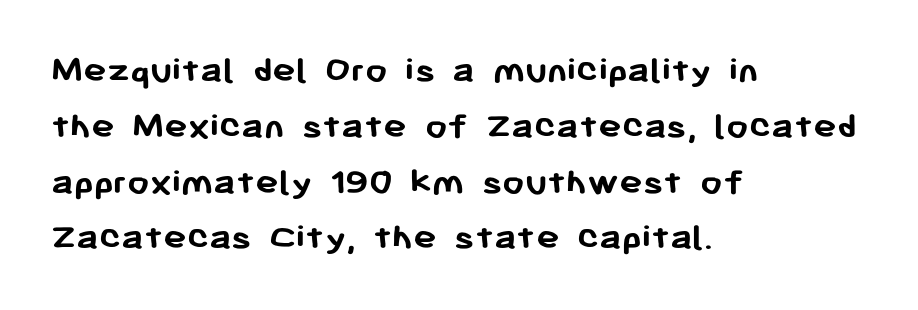
The image shows 39 px semibold sans-serif type, upright; set left-aligned, normal line spacing (1.43x), normal letter spacing, not underlined; low stroke contrast and a medium x-height.
